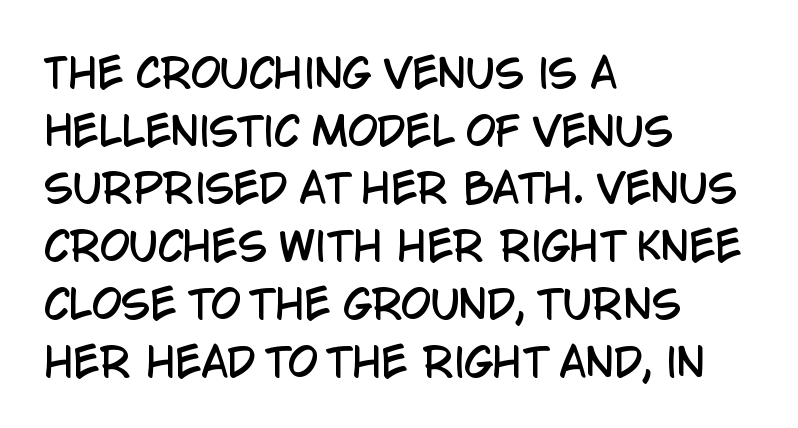
Layout note: lines flush left. The specimen omits any rule beneath the text block's lines. This sample uses an upright cut, with every glyph sitting square on the baseline. The face used here is rendered with its standard letterfit. Is this a fixed-width face? No — the glyphs have proportional, varying widths. Baseline-to-baseline distance is the conventional proportion of letter height.
